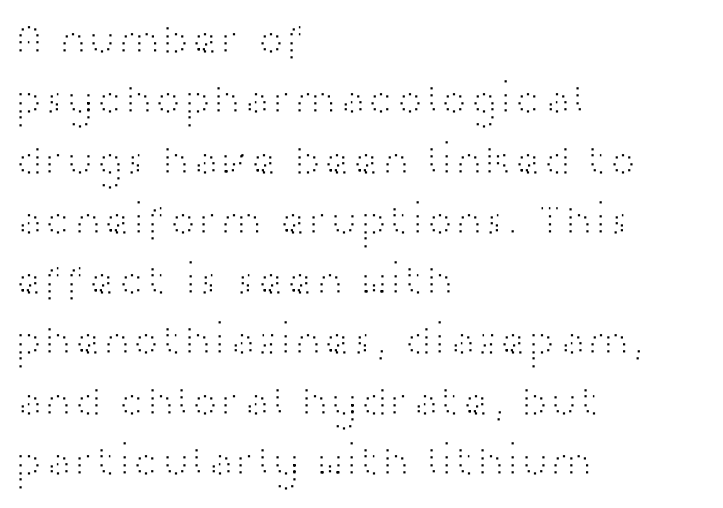
The image shows 44 px light, wide sans-serif type, upright; set left-aligned, normal line spacing (1.37x), normal letter spacing, not underlined; high stroke contrast and a medium x-height.
